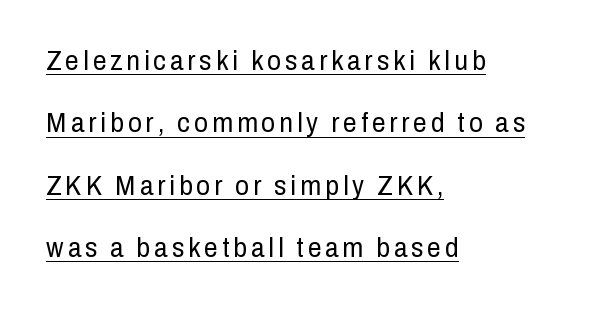
Vertical spacing — loose. The specimen reads as upright at a glance. Bold? No — there's no thickening of the strokes. The lettering is marked with a stroke running underneath it. Every row of glyphs begins at an identical x-position on the left.
